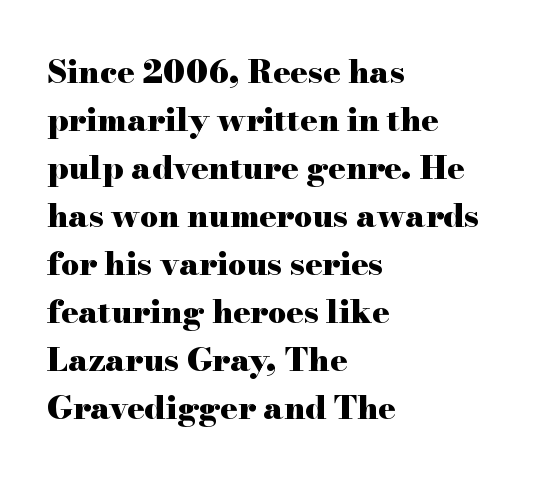
Q: Is the text bold? A: Yes.
Q: Is the text italic (slanted)? A: No, it is upright.
Q: Is the typeface a serif or a sans-serif typeface? A: Serif.
Q: Is the text underlined? A: No.
Q: How is the paragraph aligned? A: Left-aligned.
Q: Is the spacing between letters normal or unusually wide? A: Normal.
Q: Is the spacing between lines tight, normal or loose? A: Normal.
Q: Width (condensed, normal, or wide)? A: Wide.
Q: Stroke contrast? A: High.
Q: x-height? A: Small.
Q: Monospaced? A: No.
